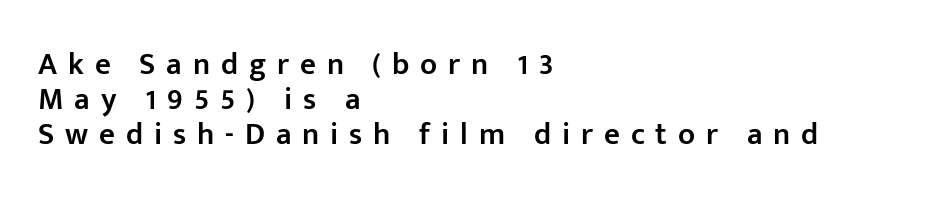
The image shows 31 px semibold sans-serif type, upright; set left-aligned, tight line spacing (1.13x), unusually wide letter spacing (+0.35 em), not underlined; low stroke contrast and a medium x-height.
